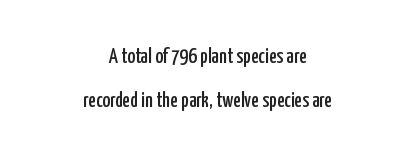
Q: Is the text italic (slanted)? A: No, it is upright.
Q: Is the text underlined? A: No.
Q: How is the paragraph aligned? A: Centered.
Q: Is the spacing between letters normal or unusually wide? A: Normal.
Q: Is the spacing between lines tight, normal or loose? A: Loose.
